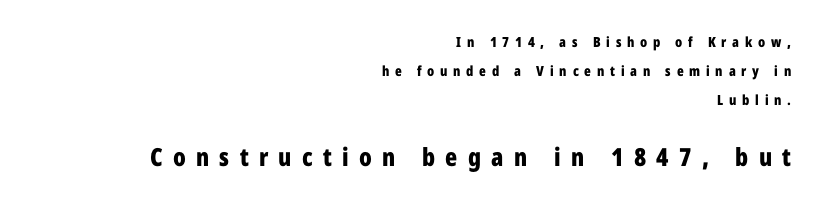
If you squint, the bottom block still reads clearly — it's the larger of the two. Rows of type keep a wide berth in the vertical direction. The compositor pushed each line to the right boundary. How are the letters spaced? Widely, with obvious added tracking. Only glyphs here, with clear space below each row.
